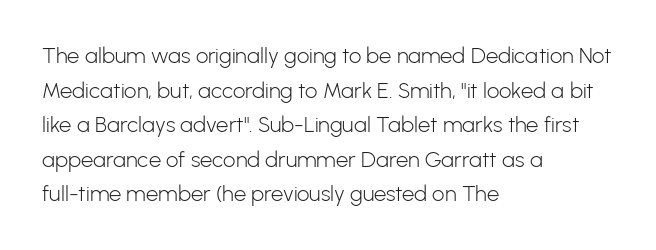
{"italic": "no", "bold": "no", "underline": "no", "align": "left", "line_spacing": "normal", "line_spacing_ratio": 1.57, "letter_spacing": "normal", "letter_spacing_em": 0.0, "glyph_px": 22}
